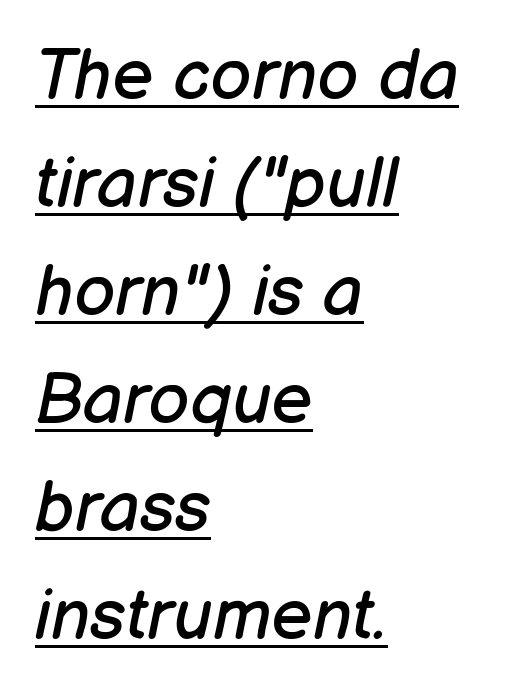
The image shows 71 px regular-weight type, italic (leaning right); set left-aligned, normal line spacing (1.52x), normal letter spacing, underlined; low stroke contrast and a medium x-height.
